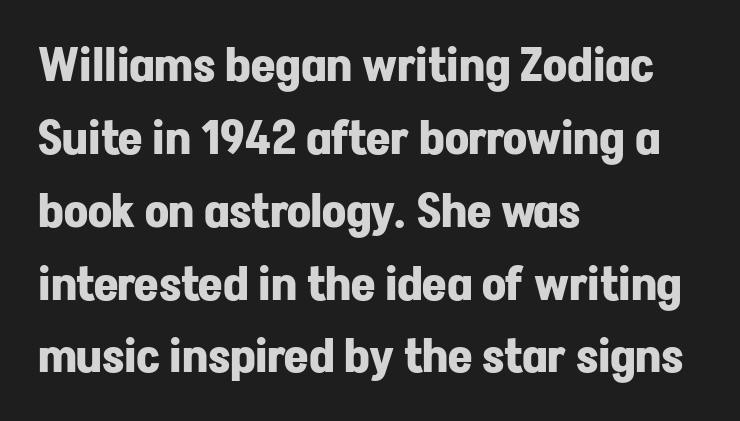
{"serif": "no", "italic": "no", "bold": "yes", "weight": "bold", "width": "normal", "stroke_contrast": "low", "x_height": "medium", "monospaced": "no", "underline": "no", "align": "left", "line_spacing": "normal", "line_spacing_ratio": 1.55, "letter_spacing": "normal", "letter_spacing_em": 0.0, "glyph_px": 47}
